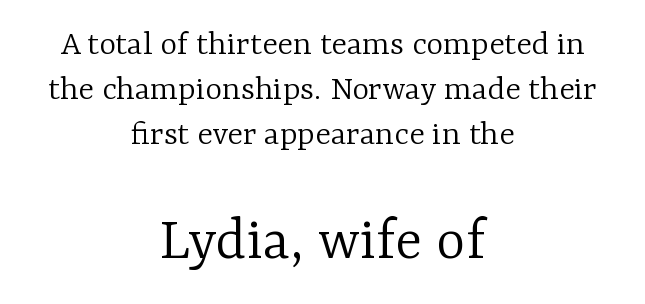
The image shows 63 px light serif type, upright; set centered, normal line spacing (1.25x), normal letter spacing, not underlined; the second (bottom) block is 1.75x larger; low stroke contrast and a medium x-height.
